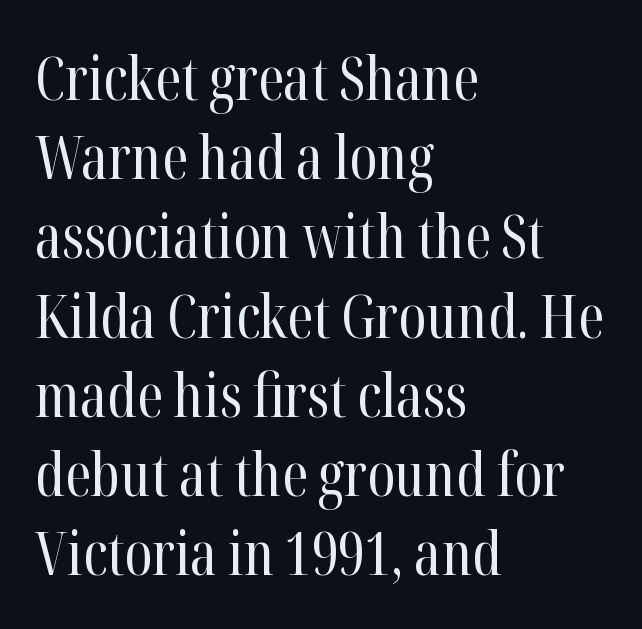
The image shows 60 px regular-weight, condensed serif type, upright; set left-aligned, normal line spacing (1.32x), normal letter spacing, not underlined; high stroke contrast and a medium x-height.
